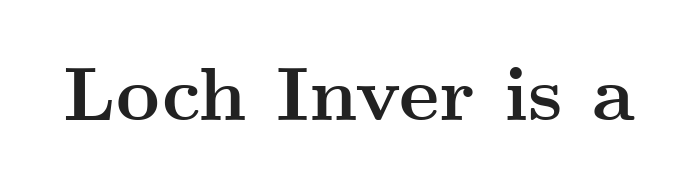
These lines were composed using upright roman letters. Check under the words: just untouched page. Font category for this specimen: serif. Is the type bold? Yes — the strokes are clearly thick and heavy. This rendering leaves character spacing at its baseline value. The rendering uses natural spacing where letterforms have individual widths.
